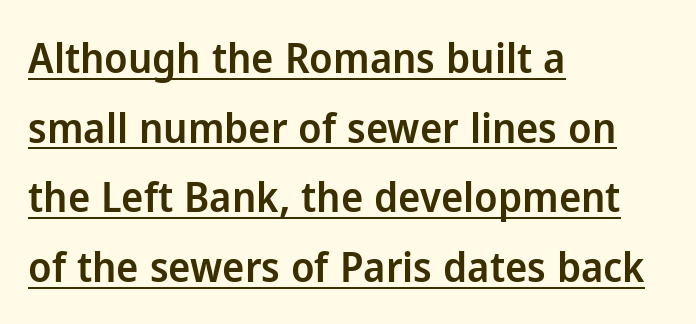
{"serif": "no", "italic": "no", "bold": "semi", "weight": "semibold", "width": "normal", "stroke_contrast": "low", "x_height": "medium", "monospaced": "no", "underline": "yes", "align": "left", "line_spacing": "normal", "line_spacing_ratio": 1.66, "letter_spacing": "normal", "letter_spacing_em": 0.0, "glyph_px": 42}
